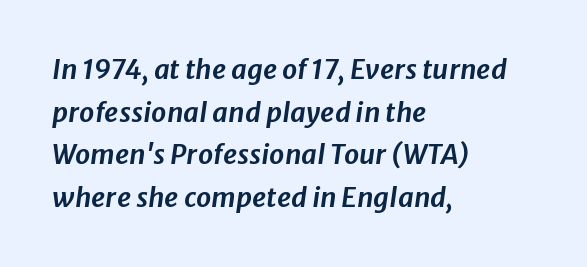
Teacher's note: observe the even left margin — that is flush-left alignment. This sample uses plain, unmodified letter spacing. Beneath every word, the page is bare. Regular leading. Quick note: italic.
